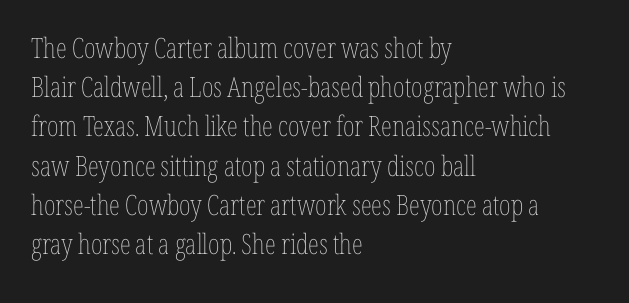
Think of a printed novel: that variable character pitch is what you see here. Rule under the text: the space is simply empty. The typesetting does not lean heavy: it is not bold. Is the block centered? No — it sits flush against the left margin. How would I describe the line gaps? Plain and ordinary. Observe the ordinary spacing: letters are neighbours, not strangers.
